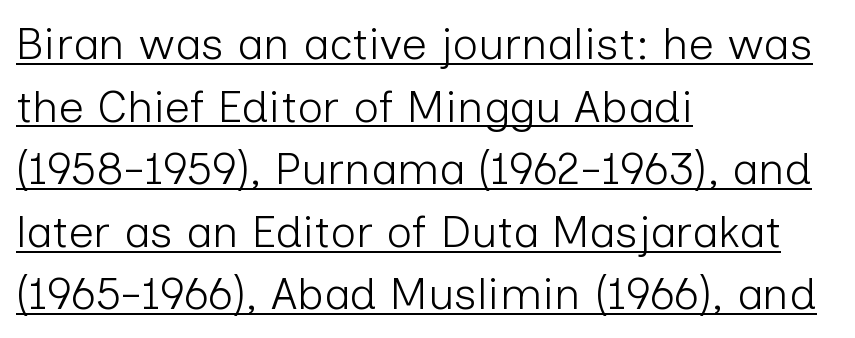
Q: Is the text bold? A: No.
Q: Is the text italic (slanted)? A: No, it is upright.
Q: Is the typeface a serif or a sans-serif typeface? A: Sans-serif.
Q: Is the text underlined? A: Yes.
Q: How is the paragraph aligned? A: Left-aligned.
Q: Is the spacing between letters normal or unusually wide? A: Normal.
Q: Is the spacing between lines tight, normal or loose? A: Normal.
Q: Width (condensed, normal, or wide)? A: Normal.
Q: Stroke contrast? A: Low.
Q: x-height? A: Medium.
Q: Monospaced? A: No.
